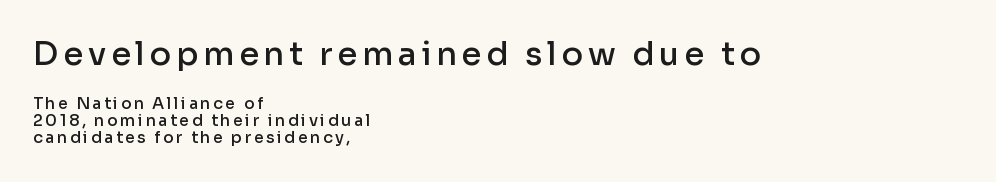
The image shows 32 px semibold sans-serif type, upright; set left-aligned, tight line spacing (1.07x), not underlined; the first (top) block is 2.0x larger; low stroke contrast and a medium x-height.
